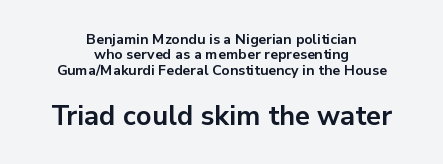
The image shows 27 px bold type, upright; set centered, tight line spacing (1.1x), normal letter spacing, not underlined; the second (bottom) block is 1.93x larger.
